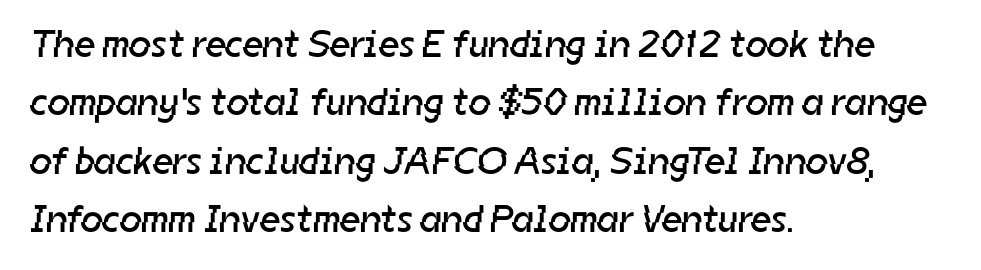
Caption: standard tracking, unaltered. Proportional: the letters do not fall into vertical columns. Is the stroke heavy? The answer is a plain regular-or-lighter. The rows are spaced the way most documents space them. Check the space under the baseline: it is left empty.
